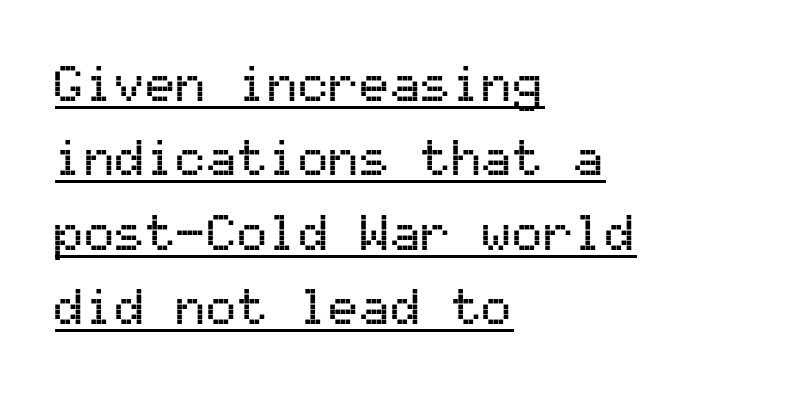
The image shows 51 px sans-serif type, upright, monospaced; set left-aligned, normal line spacing (1.46x), normal letter spacing, underlined; medium stroke contrast and a medium x-height.
